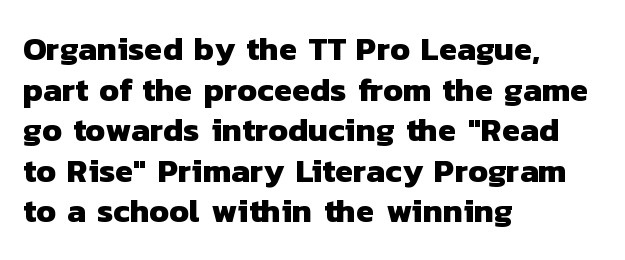
{"serif": "no", "bold": "yes", "weight": "heavy", "width": "normal", "stroke_contrast": "low", "x_height": "medium", "monospaced": "no", "underline": "no", "align": "left", "line_spacing_ratio": 1.23, "letter_spacing": "normal", "letter_spacing_em": 0.0, "glyph_px": 33}
